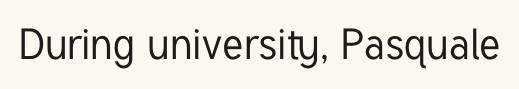
Spacing verdict: proportional, widths tailored to each character. The face used here is a sans, in the tradition of grotesques and geometrics. Every stem runs plumb, perpendicular to the baseline. Default kerning and tracking; the words read as compact shapes. Quick note: underline off.
